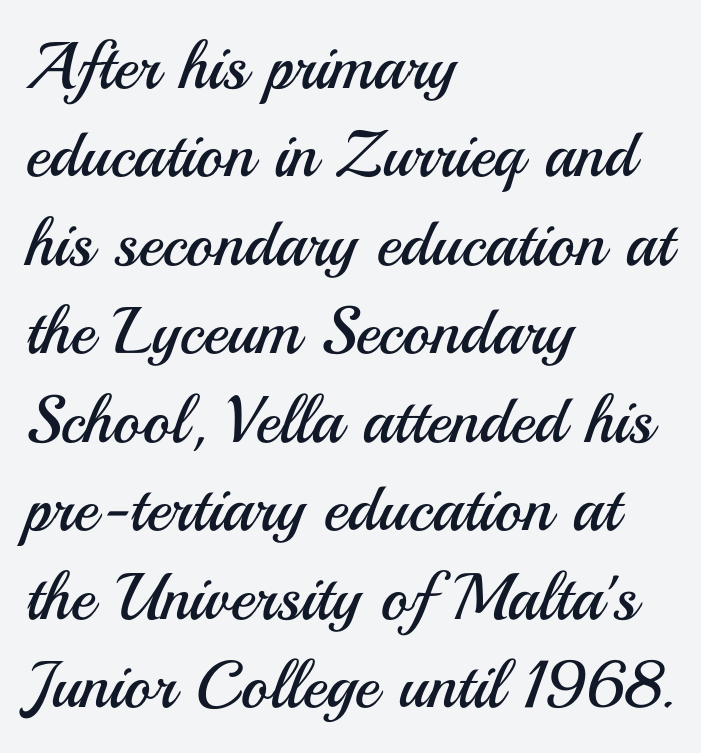
The image shows 66 px regular-weight sans-serif type; set left-aligned, normal line spacing (1.34x), normal letter spacing, not underlined; medium stroke contrast and a small x-height.
